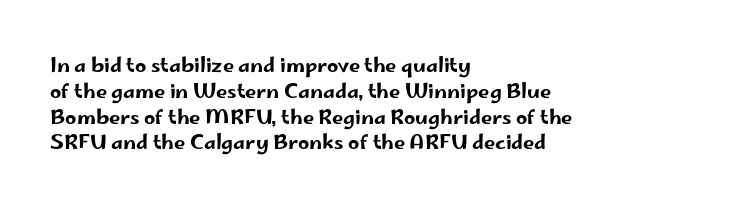
The image shows 20 px text type, upright; set left-aligned, normal line spacing (1.29x), normal letter spacing, not underlined.
